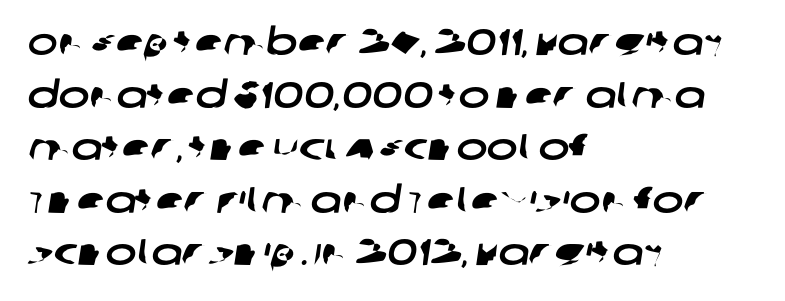
The image shows 37 px wide sans-serif type; set left-aligned, normal line spacing (1.42x), normal letter spacing, not underlined; low stroke contrast and a large x-height.
